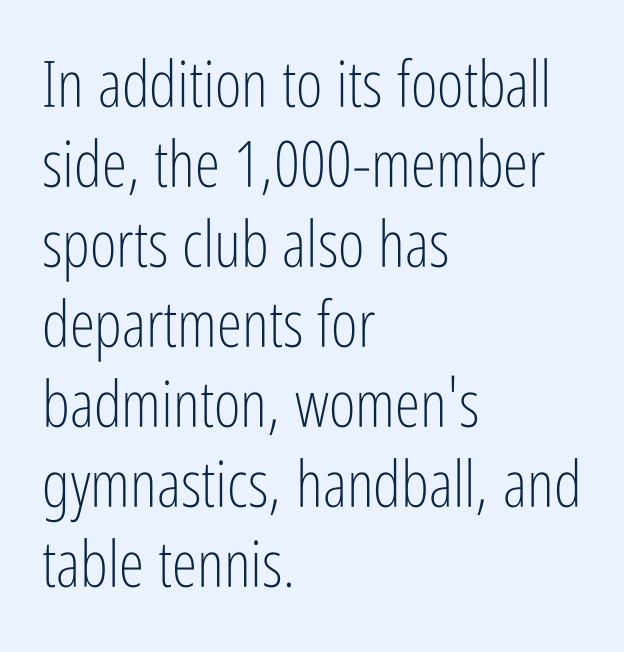
{"serif": "no", "italic": "no", "bold": "no", "weight": "light", "width": "condensed", "stroke_contrast": "low", "x_height": "medium", "monospaced": "no", "underline": "no", "align": "left", "line_spacing": "normal", "line_spacing_ratio": 1.25, "letter_spacing": "normal", "letter_spacing_em": 0.0, "glyph_px": 64}
